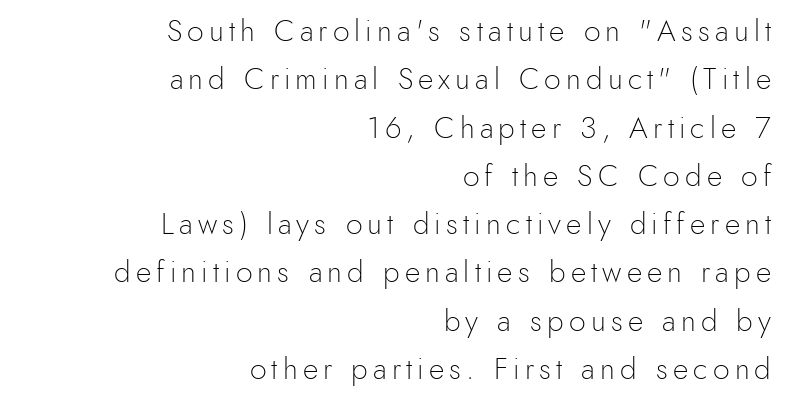
The image shows 30 px light sans-serif type, upright; set right-aligned, normal line spacing (1.61x), not underlined; a small x-height.
